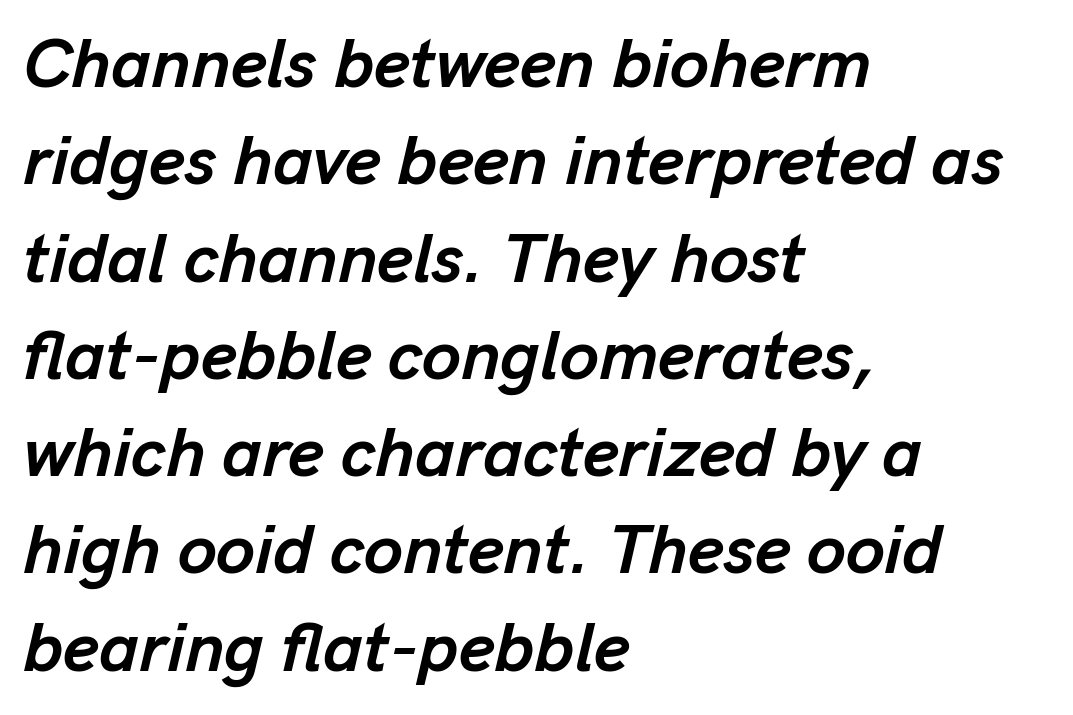
The image shows 70 px semibold type, italic (leaning right); set left-aligned, normal line spacing (1.39x), normal letter spacing, not underlined; low stroke contrast and a medium x-height.
